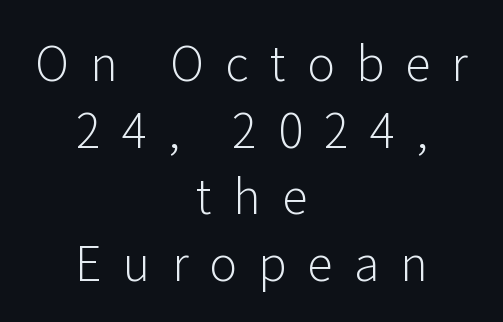
{"serif": "no", "italic": "no", "bold": "no", "weight": "light", "width": "normal", "stroke_contrast": "low", "x_height": "medium", "monospaced": "no", "underline": "no", "align": "center", "line_spacing": "normal", "line_spacing_ratio": 1.42, "letter_spacing": "wide", "letter_spacing_em": 0.45, "glyph_px": 47}
